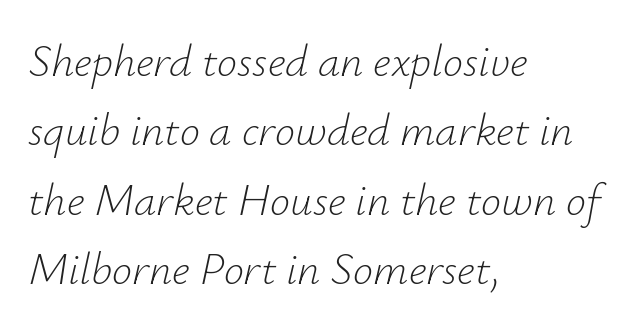
The image shows 45 px light type, italic (leaning right); set left-aligned, normal line spacing (1.54x), normal letter spacing, not underlined; low stroke contrast and a small x-height.
